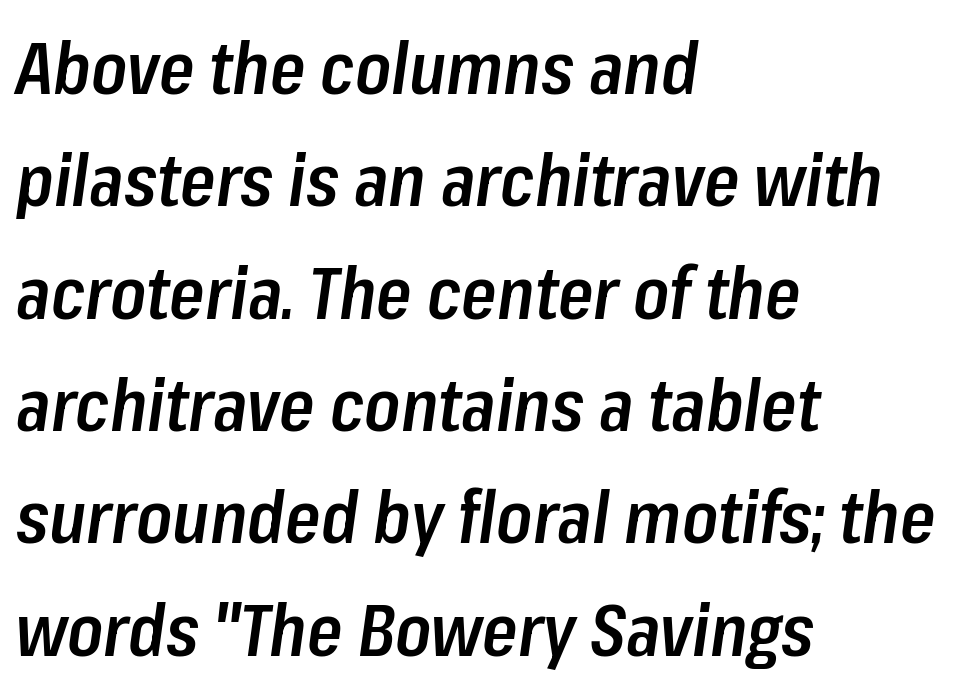
{"italic": "yes", "lean": "right", "slant_degrees": 8, "bold": "semi", "weight": "semibold", "width": "condensed", "stroke_contrast": "low", "x_height": "medium", "monospaced": "no", "underline": "no", "align": "left", "line_spacing": "normal", "line_spacing_ratio": 1.56, "letter_spacing": "normal", "letter_spacing_em": 0.0, "glyph_px": 72}
